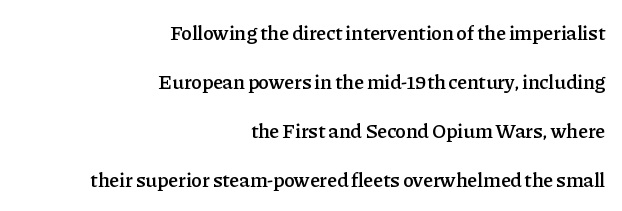
Q: Is the text bold? A: Semi-bold.
Q: Is the text italic (slanted)? A: No, it is upright.
Q: Is the text underlined? A: No.
Q: How is the paragraph aligned? A: Right-aligned.
Q: Is the spacing between letters normal or unusually wide? A: Normal.
Q: Is the spacing between lines tight, normal or loose? A: Loose.
